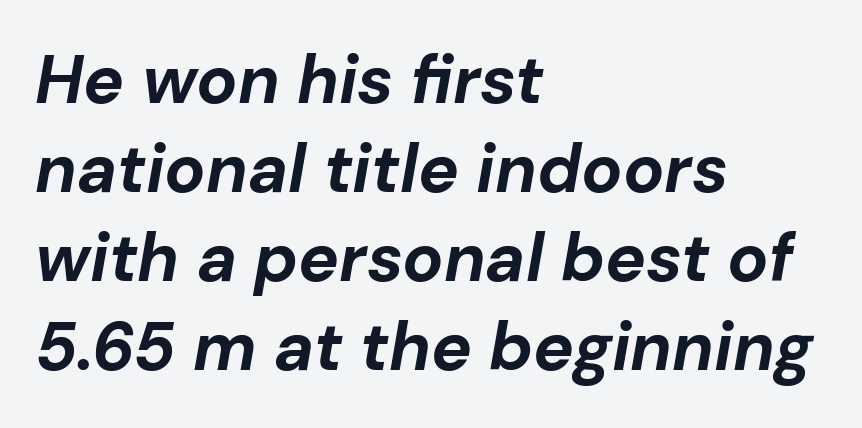
Q: Is the text bold? A: Yes.
Q: Is the text italic (slanted)? A: Yes, it leans right by about 10 degrees.
Q: Is the text underlined? A: No.
Q: How is the paragraph aligned? A: Left-aligned.
Q: Is the spacing between letters normal or unusually wide? A: Normal.
Q: Is the spacing between lines tight, normal or loose? A: Normal.
Q: Width (condensed, normal, or wide)? A: Normal.
Q: Stroke contrast? A: Low.
Q: x-height? A: Medium.
Q: Monospaced? A: No.
